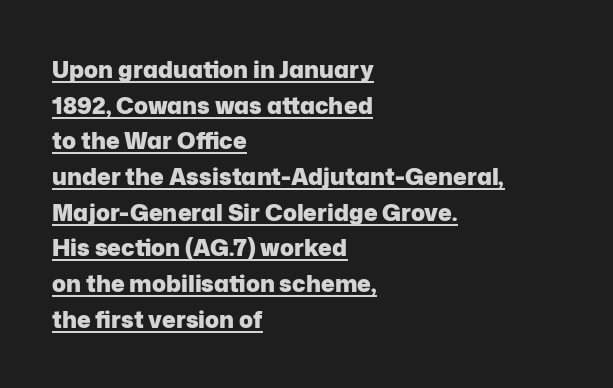
Heavy-handed strokes throughout: this text is bold. The passage shown is underscored from start to finish. The vertical gap from one line to the next is medium. The typesetter chose a ragged-right arrangement here.
